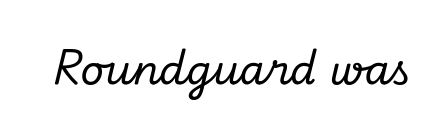
The image shows 41 px serif type, italic (leaning right); set normal letter spacing, not underlined; low stroke contrast and a small x-height.
